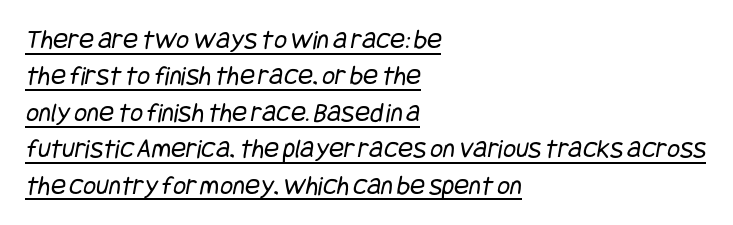
The image shows 28 px regular-weight, condensed sans-serif type; set left-aligned, normal line spacing (1.3x), normal letter spacing, underlined; low stroke contrast and a large x-height.
